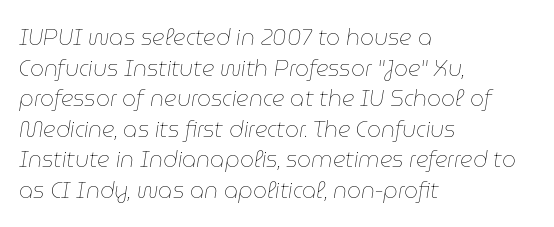
The image shows 22 px text type, italic (leaning right); set left-aligned, normal line spacing (1.39x), normal letter spacing, not underlined.
